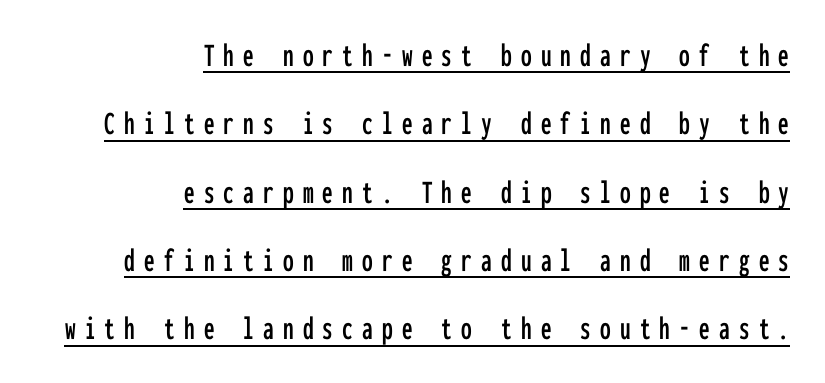
{"serif": "no", "italic": "no", "width": "condensed", "stroke_contrast": "low", "x_height": "medium", "monospaced": "yes", "underline": "yes", "align": "right", "line_spacing": "loose", "line_spacing_ratio": 2.01, "letter_spacing": "wide", "letter_spacing_em": 0.27, "glyph_px": 34}
